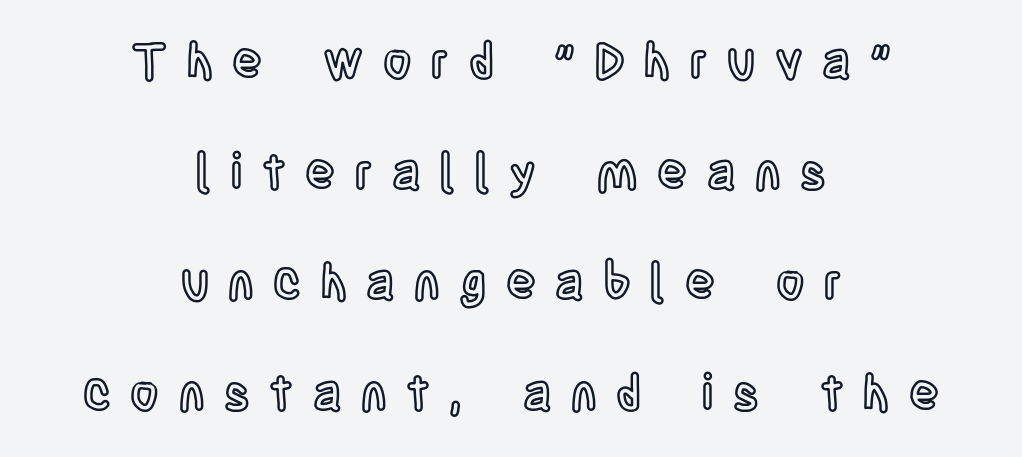
Q: Is the text italic (slanted)? A: No, it is upright.
Q: Is the text underlined? A: No.
Q: How is the paragraph aligned? A: Centered.
Q: Is the spacing between letters normal or unusually wide? A: Unusually wide.
Q: Is the spacing between lines tight, normal or loose? A: Loose.
Q: Width (condensed, normal, or wide)? A: Condensed.
Q: x-height? A: Large.
Q: Monospaced? A: No.
